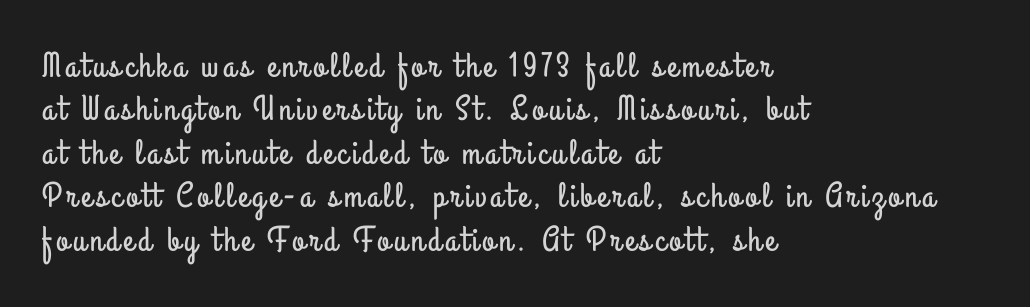
A clean baseline with only descenders dipping below it. Serif or sans? Sans — the stroke terminals are bare. In terms of posture, this sample is upright. In CSS terms this would be text-align: left. Note the varied advance widths — an 'i' is clearly narrower than an 'm'.
